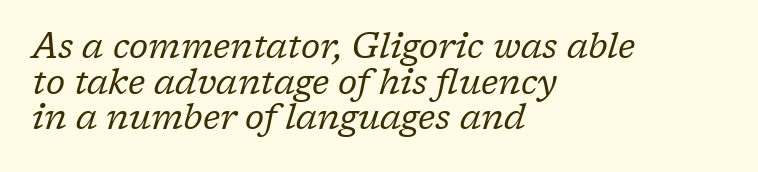
The image shows 35 px regular-weight serif type, italic (leaning right); set left-aligned, tight line spacing (1.02x), normal letter spacing, not underlined; low stroke contrast and a medium x-height.
